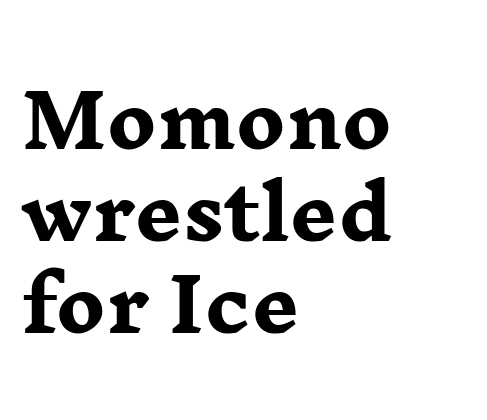
The image shows 74 px heavy, wide serif type, upright; set left-aligned, line spacing 1.24x, normal letter spacing, not underlined; low stroke contrast and a medium x-height.
